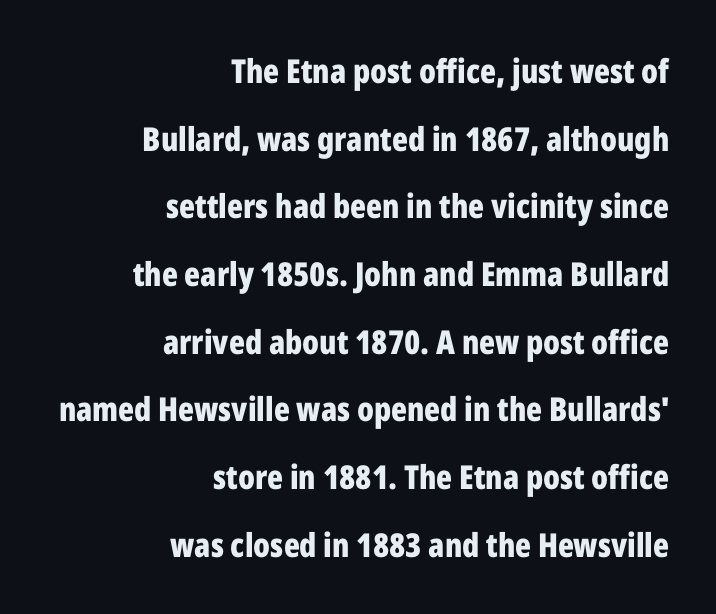
The image shows 33 px bold, condensed sans-serif type, upright; set right-aligned, loose line spacing (2.05x), normal letter spacing, not underlined; low stroke contrast and a medium x-height.
